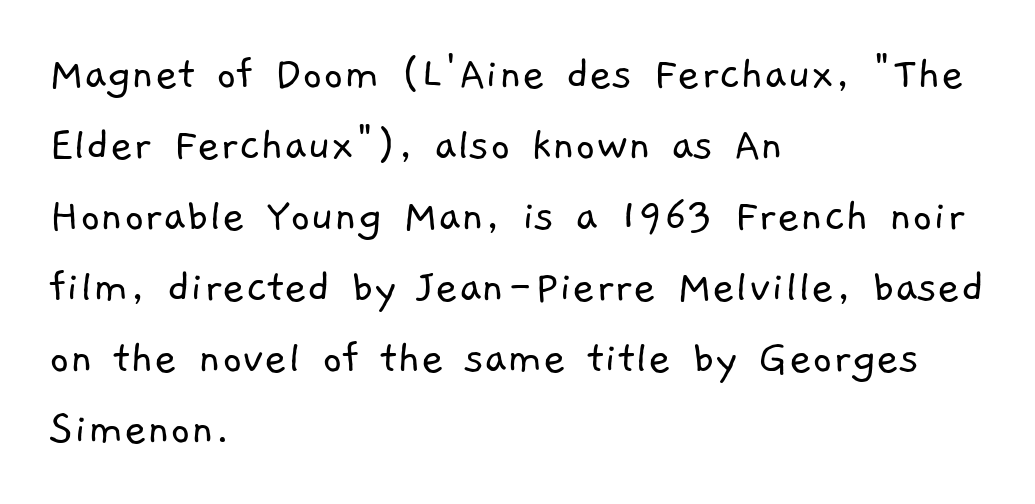
Q: Is the text bold? A: No.
Q: Is the typeface a serif or a sans-serif typeface? A: Sans-serif.
Q: Is the text underlined? A: No.
Q: How is the paragraph aligned? A: Left-aligned.
Q: Is the spacing between letters normal or unusually wide? A: Normal.
Q: Is the spacing between lines tight, normal or loose? A: Normal.
Q: Width (condensed, normal, or wide)? A: Normal.
Q: Stroke contrast? A: Low.
Q: x-height? A: Medium.
Q: Monospaced? A: No.
